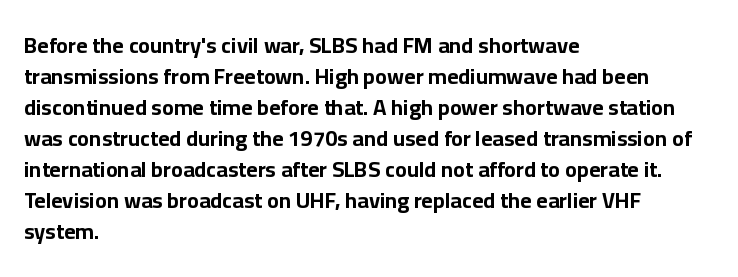
Ordinary non-slanted type is in use. The space between consecutive lines is moderate. The strokes are fattened all the way to bold. No extra tracking has been applied to these lines. Quick note: underline off. The typesetter chose a ragged-right arrangement here.
